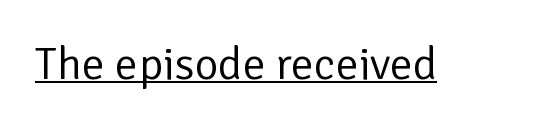
Q: Is the text bold? A: No.
Q: Is the text italic (slanted)? A: No, it is upright.
Q: Is the typeface a serif or a sans-serif typeface? A: Sans-serif.
Q: Is the text underlined? A: Yes.
Q: Is the spacing between letters normal or unusually wide? A: Normal.
Q: Width (condensed, normal, or wide)? A: Normal.
Q: Stroke contrast? A: Low.
Q: x-height? A: Medium.
Q: Monospaced? A: No.
